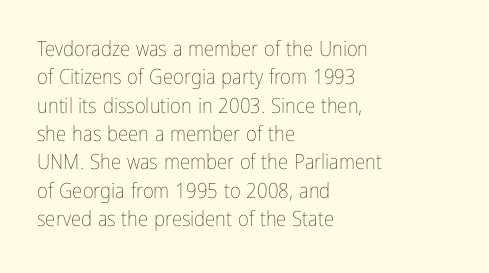
Q: Is the text bold? A: No.
Q: Is the text italic (slanted)? A: No, it is upright.
Q: Is the text underlined? A: No.
Q: How is the paragraph aligned? A: Left-aligned.
Q: Is the spacing between letters normal or unusually wide? A: Normal.
Q: Is the spacing between lines tight, normal or loose? A: Normal.
